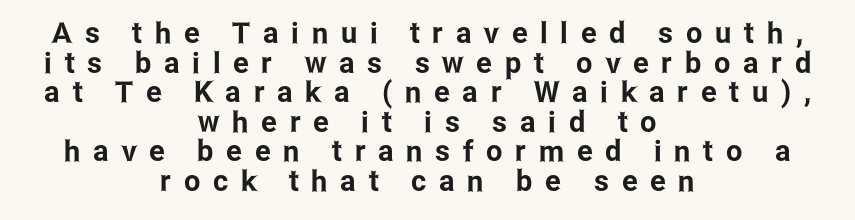
The lettering stays uniformly vertical, giving the passage a roman look. Type without underlining. Character widths vary here, with narrow letters taking less room than wide ones. Notice how descenders almost collide with the ascenders below — that's tight leading. There is plenty of visible air inserted between adjacent glyphs. The glyphs in this specimen are sans serif.
